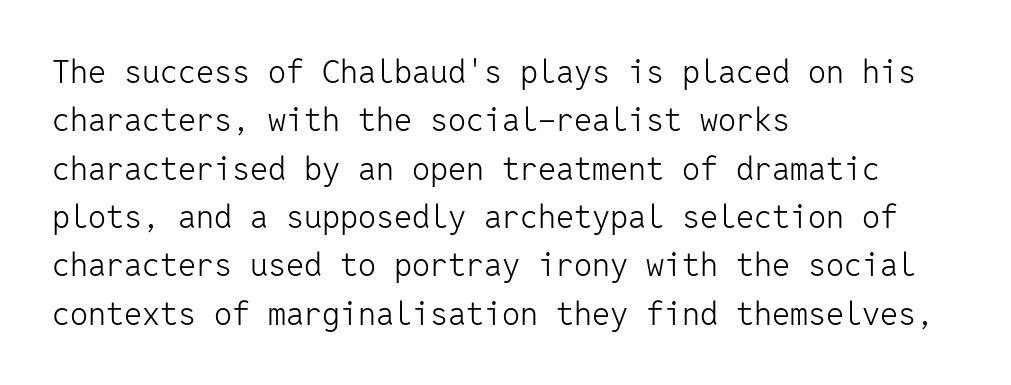
{"serif": "no", "italic": "no", "bold": "no", "weight": "light", "width": "normal", "stroke_contrast": "low", "x_height": "medium", "monospaced": "yes", "underline": "no", "align": "left", "line_spacing": "normal", "line_spacing_ratio": 1.51, "letter_spacing": "normal", "letter_spacing_em": 0.0, "glyph_px": 32}
